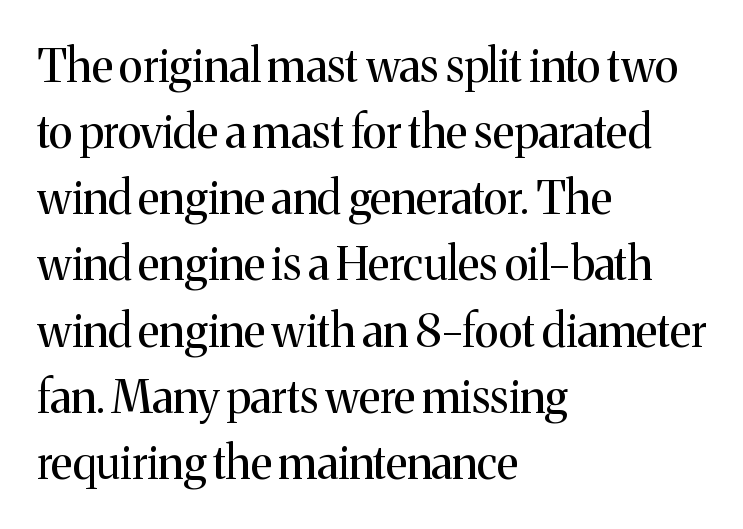
{"serif": "yes", "italic": "no", "bold": "no", "weight": "regular", "width": "normal", "stroke_contrast": "medium", "x_height": "medium", "monospaced": "no", "underline": "no", "align": "left", "line_spacing": "normal", "line_spacing_ratio": 1.47, "letter_spacing": "normal", "letter_spacing_em": 0.0, "glyph_px": 45}
